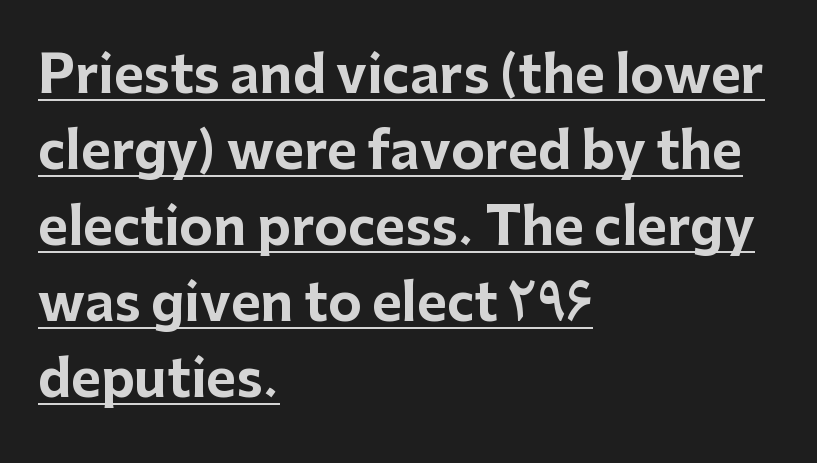
The image shows 51 px bold sans-serif type, upright; set left-aligned, normal line spacing (1.49x), normal letter spacing, underlined; low stroke contrast and a medium x-height.
